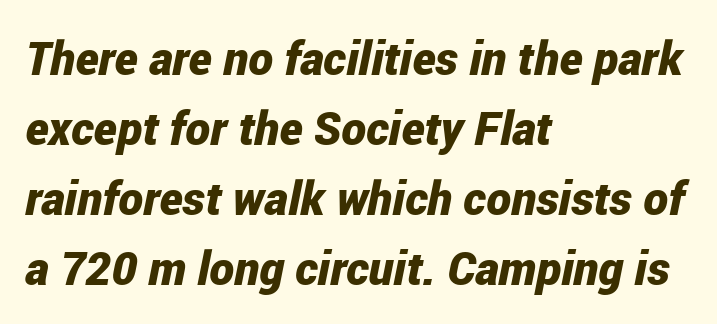
Glance below the letters and you will spot only blank space. Is this a fixed-width face? No — the glyphs have proportional, varying widths. Is the type bold? Yes — the strokes are clearly thick and heavy. Designer's note — italics engaged.
